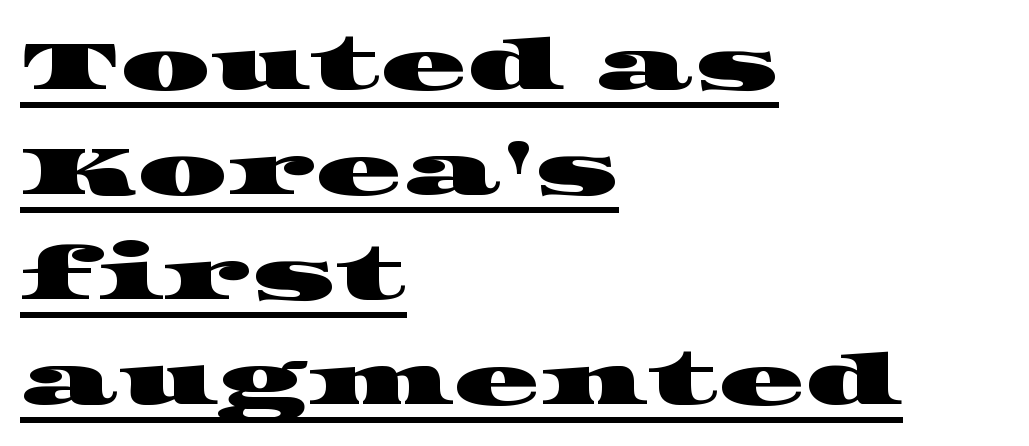
The image shows 71 px wide serif type; set left-aligned, normal line spacing (1.48x), normal letter spacing, underlined; high stroke contrast and a large x-height.
